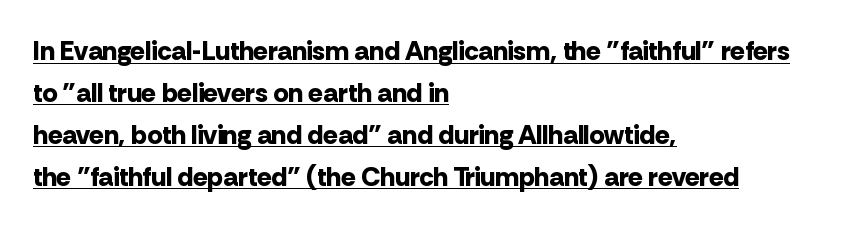
The image shows 27 px bold type, upright; set left-aligned, normal line spacing (1.55x), normal letter spacing, underlined.
